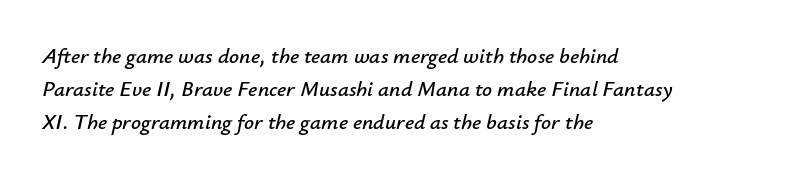
The image shows 22 px text type, italic (leaning right); set left-aligned, normal line spacing (1.5x), normal letter spacing, not underlined.
